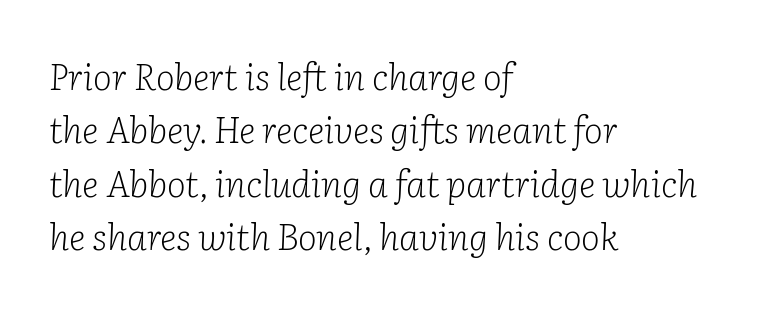
{"serif": "yes", "italic": "yes", "lean": "right", "slant_degrees": 2, "bold": "no", "weight": "light", "width": "normal", "stroke_contrast": "low", "x_height": "medium", "monospaced": "no", "underline": "no", "align": "left", "line_spacing": "normal", "line_spacing_ratio": 1.48, "letter_spacing": "normal", "letter_spacing_em": 0.0, "glyph_px": 36}
